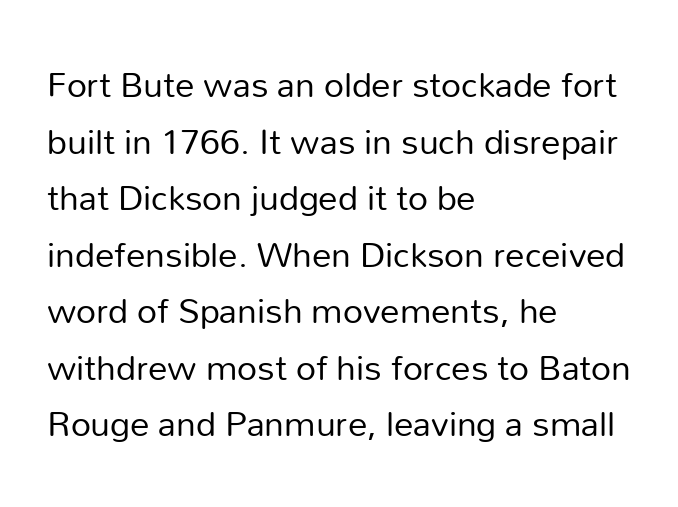
The image shows 39 px regular-weight sans-serif type, upright; set left-aligned, normal line spacing (1.45x), normal letter spacing, not underlined; low stroke contrast and a medium x-height.
